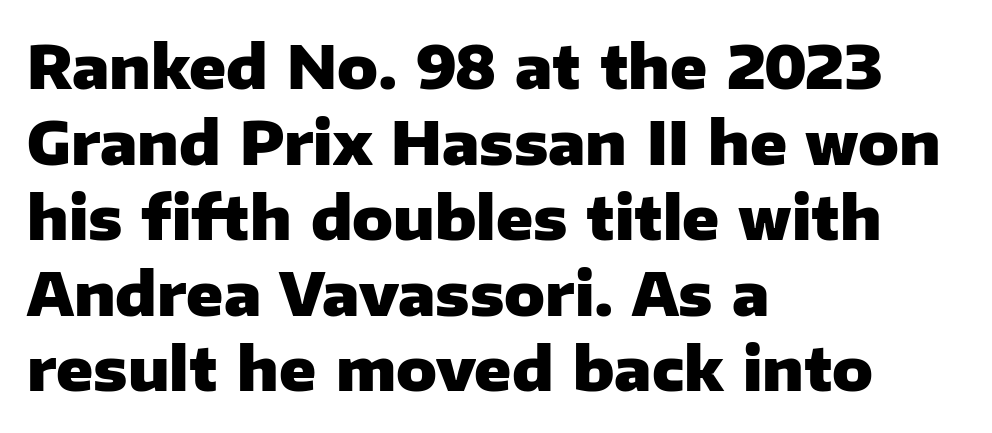
The image shows 60 px heavy sans-serif type, upright; set left-aligned, normal line spacing (1.26x), normal letter spacing, not underlined; low stroke contrast and a medium x-height.
